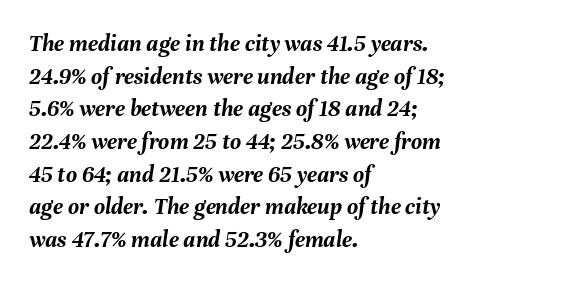
{"italic": "yes", "lean": "right", "slant_degrees": 8, "bold": "yes", "underline": "no", "align": "left", "line_spacing": "normal", "line_spacing_ratio": 1.36, "letter_spacing": "normal", "letter_spacing_em": 0.0, "glyph_px": 24}
